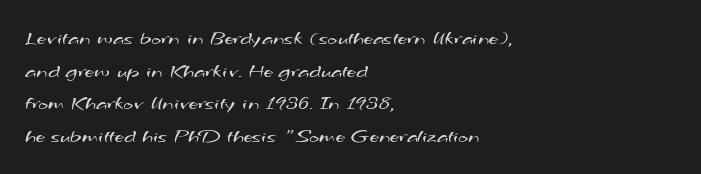
The setting favours the left margin, as ordinary paragraphs usually do. The strokes carry an ordinary text weight at most. Nobody touched the tracking dial on this one. The zone under the glyphs is completely vacant. A normal amount of white space separates one row of letters from the next.
